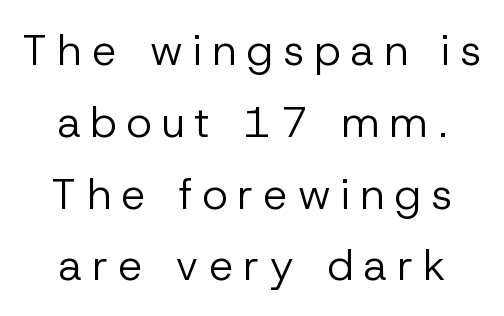
Q: Is the text bold? A: No.
Q: Is the text italic (slanted)? A: No, it is upright.
Q: Is the typeface a serif or a sans-serif typeface? A: Sans-serif.
Q: Is the text underlined? A: No.
Q: How is the paragraph aligned? A: Centered.
Q: Is the spacing between letters normal or unusually wide? A: Unusually wide.
Q: Is the spacing between lines tight, normal or loose? A: Normal.
Q: Width (condensed, normal, or wide)? A: Normal.
Q: Stroke contrast? A: Low.
Q: x-height? A: Medium.
Q: Monospaced? A: No.
